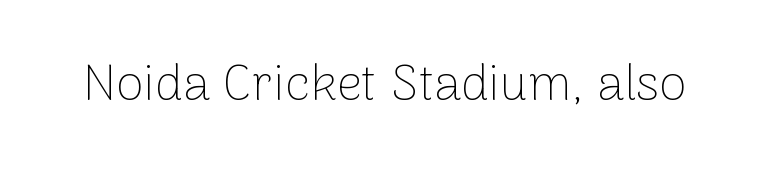
If you drew a line through each stem, it would be perfectly vertical. The face used here is proportionally spaced, like ordinary book or web type. Only glyphs here, with clear space below each row. Compared with typical body copy, the letter spacing here is the same. The weight would be labelled regular, book, light, or lighter still. Serifs: no, the terminals of the letterforms are clean.
